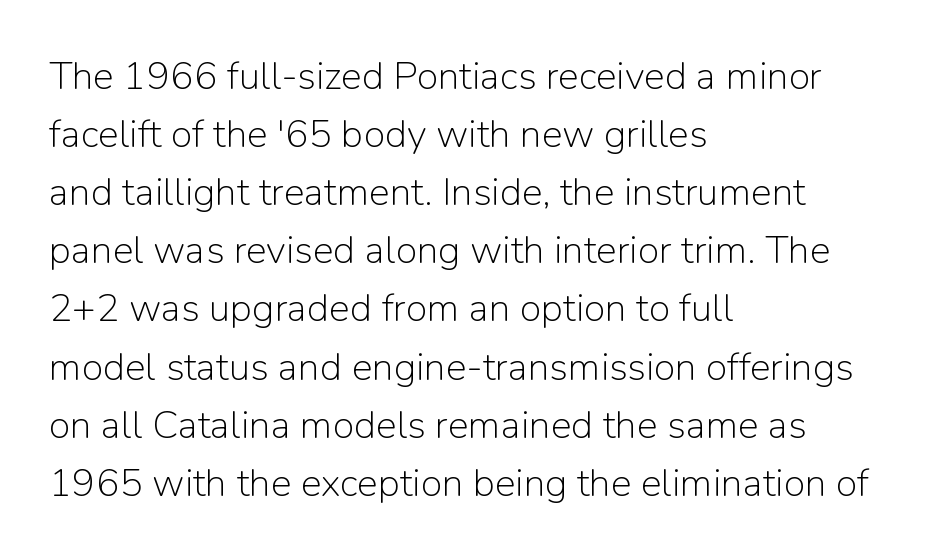
The image shows 39 px light sans-serif type, upright; set left-aligned, normal line spacing (1.49x), normal letter spacing, not underlined; low stroke contrast and a medium x-height.
